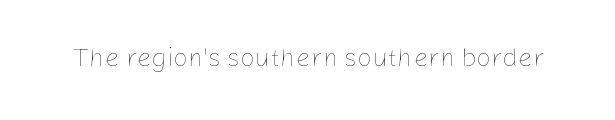
A roman cut, with each character standing at attention. Decoration check: the copy has no underline. The gaps between neighbouring characters are ordinary and unremarkable. Bold? No — there's no thickening of the strokes.
